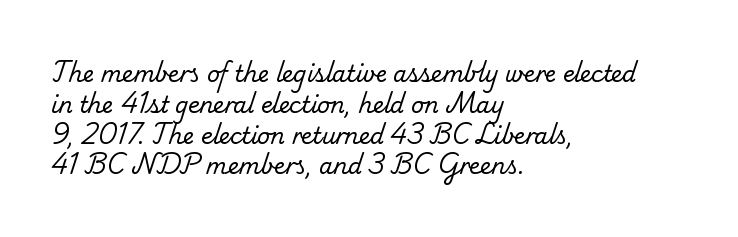
Glance below the letters and you will spot only blank space. Vertical spacing — default. Spacing between characters is what you'd get straight out of the box. Does the copy run flush right? No — it runs flush left. The typeface has the unassuming heft of standard copy or less.
